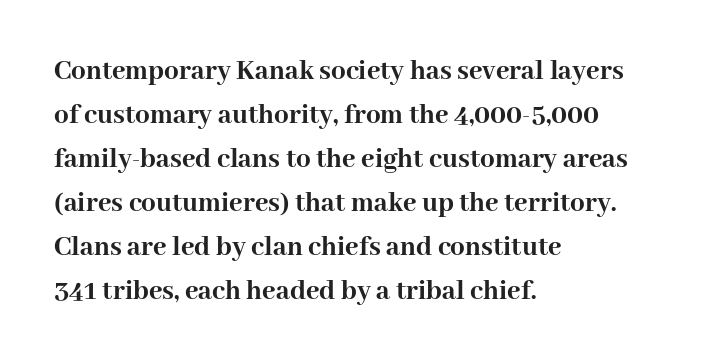
The image shows 29 px semibold serif type, upright; set left-aligned, normal line spacing (1.52x), normal letter spacing, not underlined; high stroke contrast and a medium x-height.
